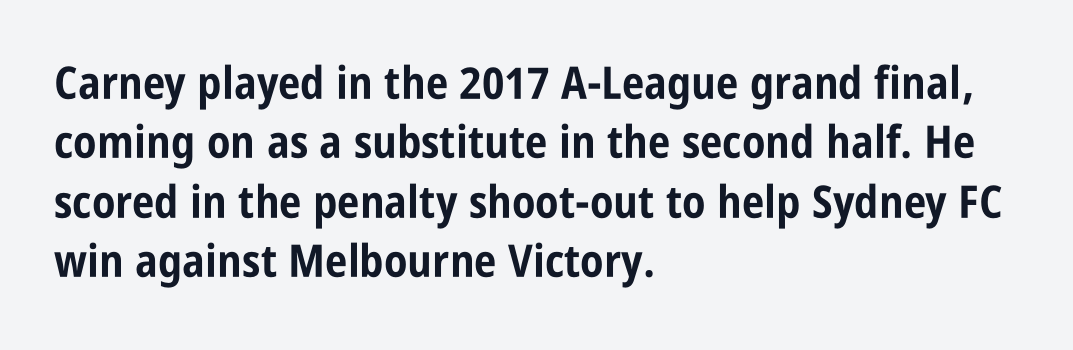
A typesetter would label this face a sans. Characters remain perfectly vertical along every line. Anything drawn beneath the words? Only blank space. Casual observation: everything's shoved over to the left.
